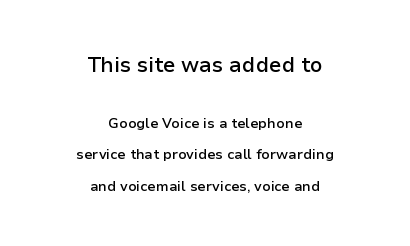
The image shows 21 px text type, upright; set centered, loose line spacing (2.22x), normal letter spacing, not underlined; the first (top) block is 1.5x larger.
